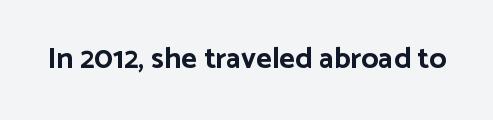
The specimen reads as upright at a glance. In terms of letterform style, serifs are entirely absent. What stands out about the letter spacing? Nothing — it is the standard amount. Chunky letters — that's bold for sure. Proportional: the letters do not fall into vertical columns. Check under the words: just untouched page.
